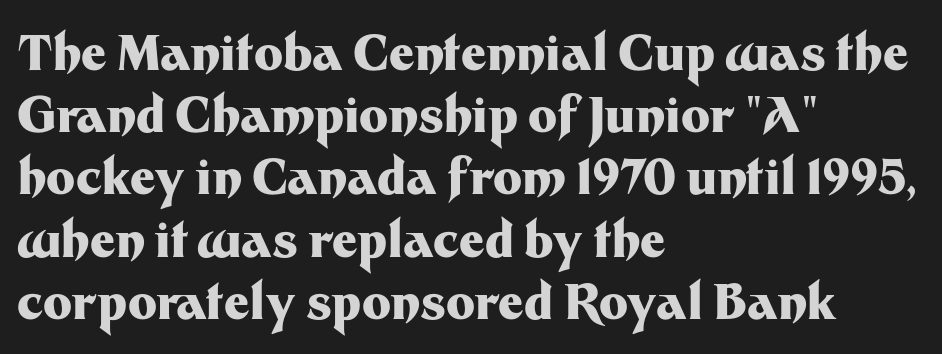
{"serif": "no", "italic": "no", "bold": "yes", "weight": "heavy", "width": "normal", "stroke_contrast": "medium", "x_height": "medium", "monospaced": "no", "underline": "no", "align": "left", "line_spacing": "normal", "line_spacing_ratio": 1.27, "letter_spacing": "normal", "letter_spacing_em": 0.0, "glyph_px": 49}
